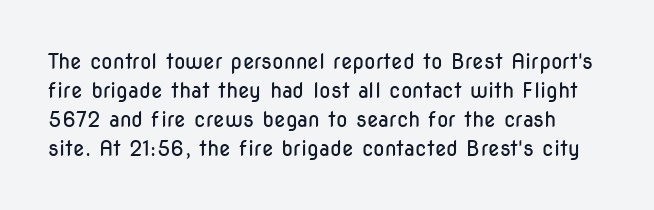
Q: Is the text bold? A: No.
Q: Is the text italic (slanted)? A: No, it is upright.
Q: Is the text underlined? A: No.
Q: Is the spacing between letters normal or unusually wide? A: Normal.
Q: Is the spacing between lines tight, normal or loose? A: Normal.
